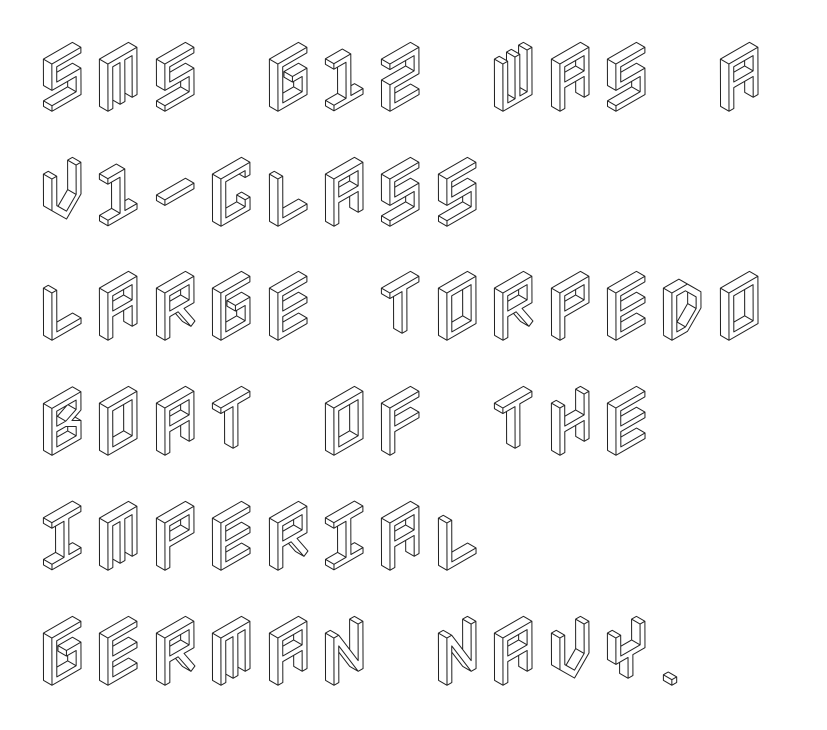
The image shows 77 px condensed type, upright; set left-aligned, normal line spacing (1.49x), normal letter spacing, not underlined; a large x-height.
